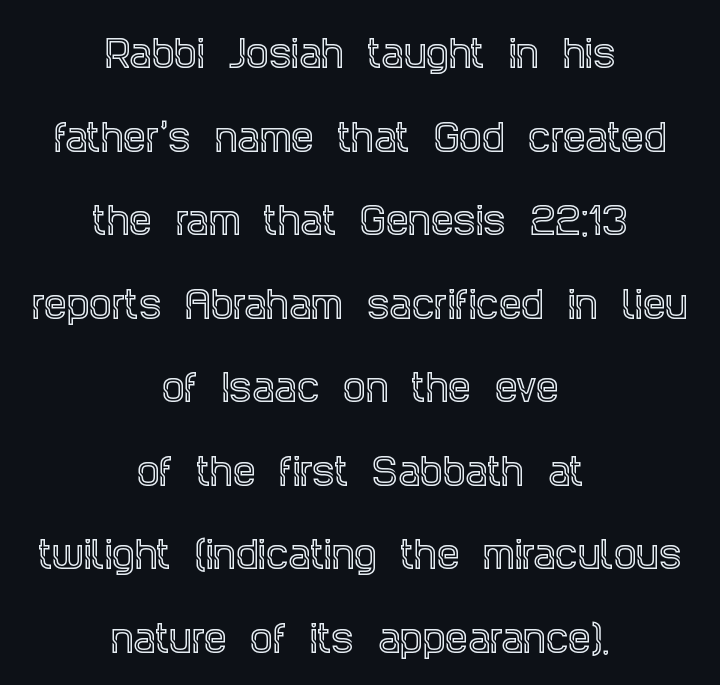
Q: Is the text italic (slanted)? A: No, it is upright.
Q: Is the typeface a serif or a sans-serif typeface? A: Serif.
Q: Is the text underlined? A: No.
Q: How is the paragraph aligned? A: Centered.
Q: Is the spacing between letters normal or unusually wide? A: Normal.
Q: Is the spacing between lines tight, normal or loose? A: Loose.
Q: Width (condensed, normal, or wide)? A: Condensed.
Q: x-height? A: Large.
Q: Monospaced? A: No.
